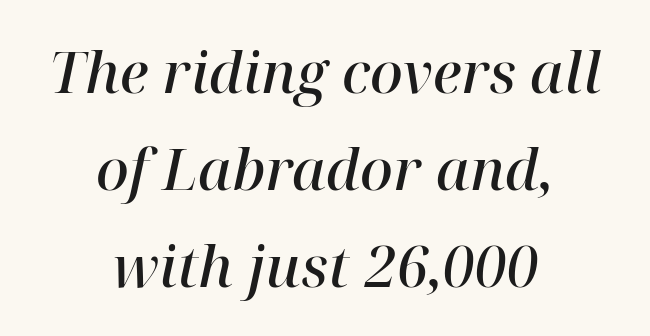
{"serif": "yes", "italic": "yes", "lean": "right", "slant_degrees": 12, "bold": "semi", "weight": "semibold", "width": "normal", "stroke_contrast": "high", "x_height": "medium", "monospaced": "no", "underline": "no", "align": "center", "line_spacing": "normal", "line_spacing_ratio": 1.7, "letter_spacing": "normal", "letter_spacing_em": 0.0, "glyph_px": 57}
